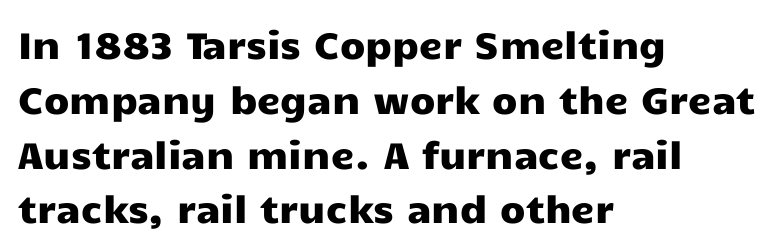
The image shows 37 px wide sans-serif type, upright; set left-aligned, normal line spacing (1.48x), normal letter spacing, not underlined; low stroke contrast and a medium x-height.
